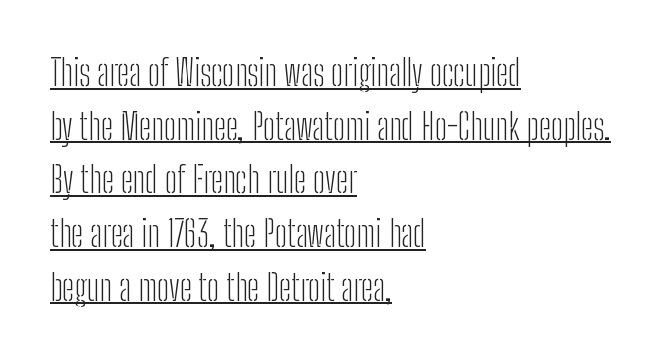
{"serif": "no", "italic": "no", "bold": "no", "weight": "light", "width": "condensed", "stroke_contrast": "low", "x_height": "medium", "monospaced": "no", "underline": "yes", "align": "left", "line_spacing": "normal", "line_spacing_ratio": 1.49, "letter_spacing": "normal", "letter_spacing_em": 0.0, "glyph_px": 36}
